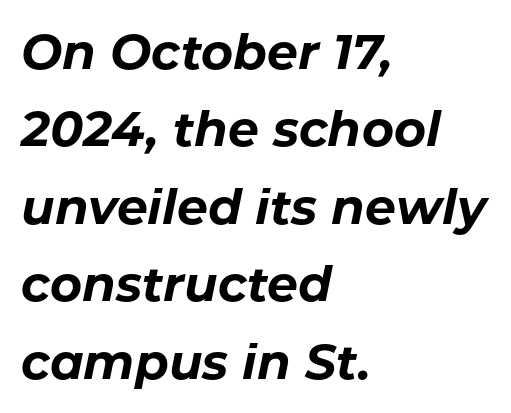
The image shows 49 px bold type, italic (leaning right); set left-aligned, normal line spacing (1.58x), normal letter spacing, not underlined; low stroke contrast and a medium x-height.
